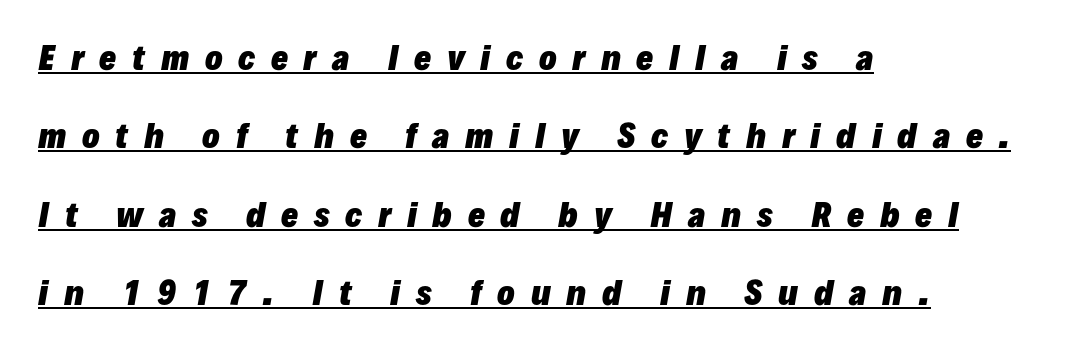
{"italic": "yes", "lean": "right", "slant_degrees": 10, "bold": "yes", "weight": "heavy", "width": "normal", "stroke_contrast": "low", "x_height": "medium", "monospaced": "no", "underline": "yes", "align": "left", "line_spacing": "loose", "line_spacing_ratio": 2.45, "letter_spacing": "wide", "letter_spacing_em": 0.49, "glyph_px": 32}
